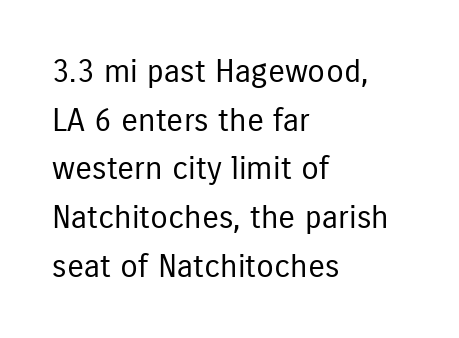
The image shows 32 px regular-weight, condensed sans-serif type, upright; set left-aligned, normal line spacing (1.52x), normal letter spacing, not underlined; low stroke contrast and a medium x-height.
